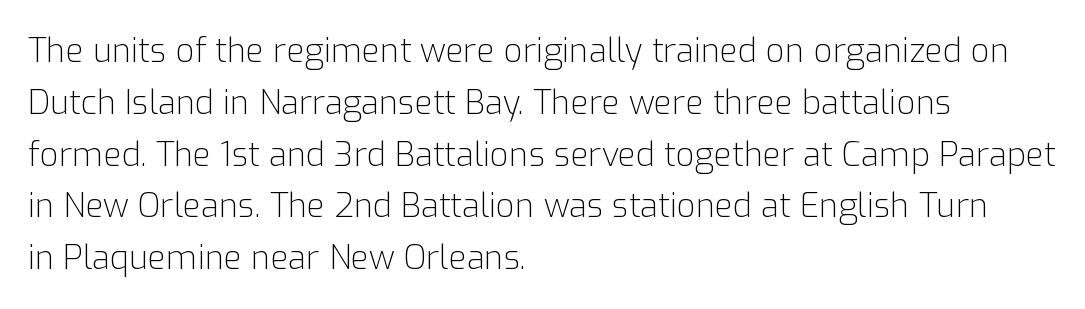
Q: Is the text bold? A: No.
Q: Is the text italic (slanted)? A: No, it is upright.
Q: Is the typeface a serif or a sans-serif typeface? A: Sans-serif.
Q: Is the text underlined? A: No.
Q: How is the paragraph aligned? A: Left-aligned.
Q: Is the spacing between letters normal or unusually wide? A: Normal.
Q: Is the spacing between lines tight, normal or loose? A: Normal.
Q: Width (condensed, normal, or wide)? A: Normal.
Q: Stroke contrast? A: Low.
Q: x-height? A: Medium.
Q: Monospaced? A: No.
